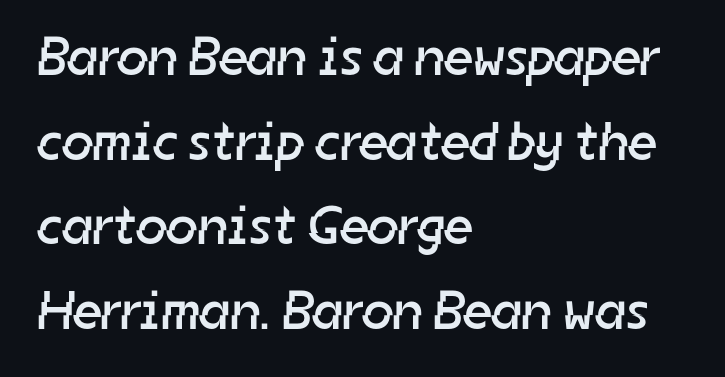
{"serif": "no", "bold": "no", "weight": "regular", "width": "normal", "stroke_contrast": "low", "x_height": "medium", "monospaced": "no", "underline": "no", "align": "left", "line_spacing": "normal", "line_spacing_ratio": 1.54, "letter_spacing": "normal", "letter_spacing_em": 0.0, "glyph_px": 55}
